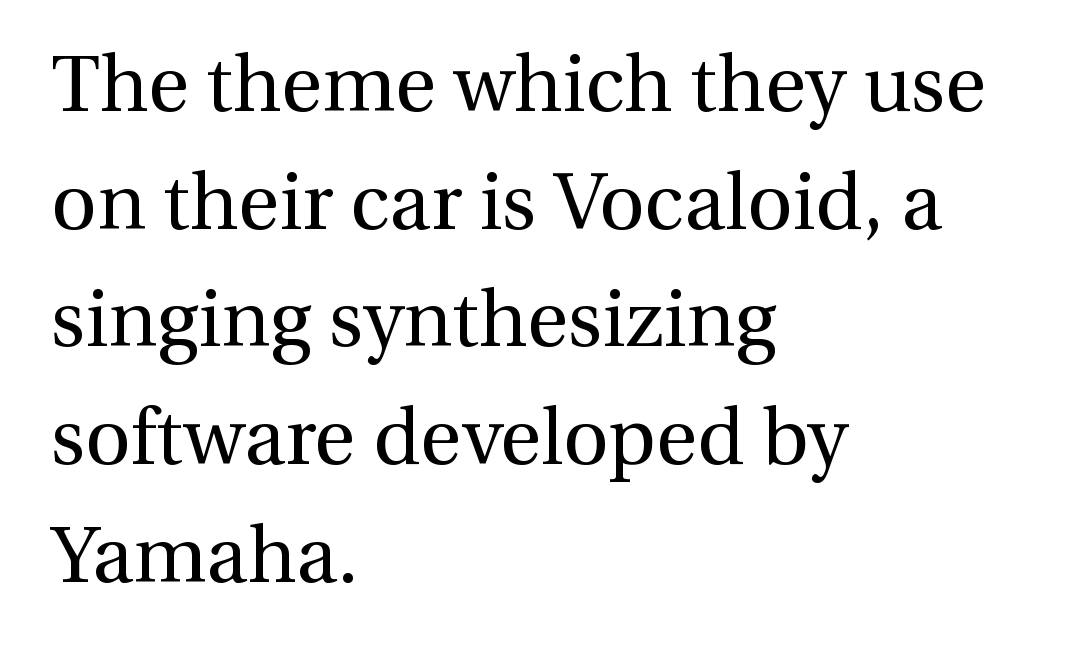
Reading down the column, the eye jumps a familiar distance to each next line. Heaviness? Minimal to ordinary, like unemphasized prose. Old-style or modern, the face here clearly has serifs. If you drew a line through each stem, it would be perfectly vertical. Where is the straight margin? On the left.
